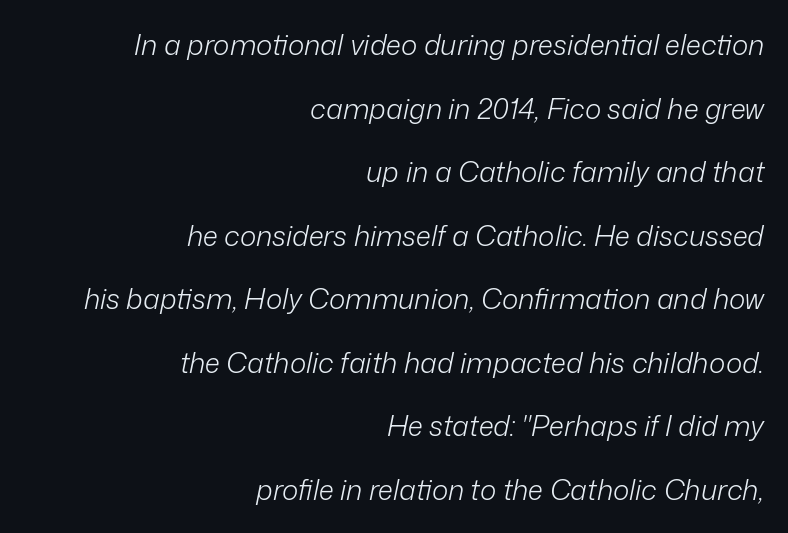
Q: Is the text bold? A: No.
Q: Is the text italic (slanted)? A: Yes, it leans right by about 12 degrees.
Q: Is the text underlined? A: No.
Q: How is the paragraph aligned? A: Right-aligned.
Q: Is the spacing between letters normal or unusually wide? A: Normal.
Q: Is the spacing between lines tight, normal or loose? A: Loose.
Q: Width (condensed, normal, or wide)? A: Normal.
Q: Stroke contrast? A: Low.
Q: x-height? A: Medium.
Q: Monospaced? A: No.
